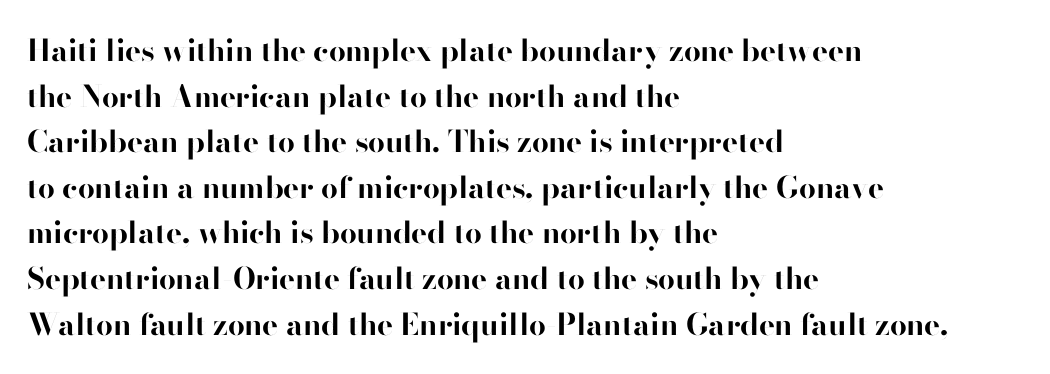
Spacing verdict: proportional, widths tailored to each character. One glance says typical: line gaps are just what's usual. This sample uses plain, unmodified letter spacing. The passage is arranged the way most books set body copy — flush left. Every character sits straight up, as roman type does.
